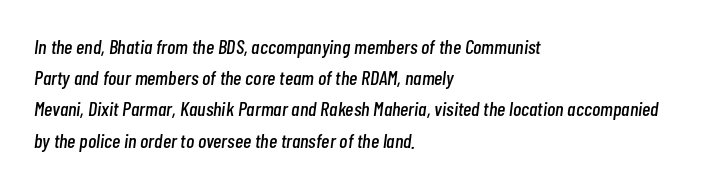
The leading is moderate, giving the passage an even texture. These lines keep a tight, regular rhythm from letter to letter. Caption: multi-line text, flush left, ragged right. No word sits above an underline.
